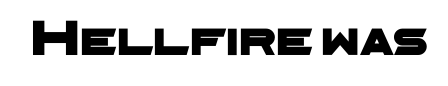
{"serif": "no", "width": "wide", "stroke_contrast": "low", "x_height": "medium", "monospaced": "no", "underline": "no", "letter_spacing": "normal", "letter_spacing_em": 0.0, "glyph_px": 51}
